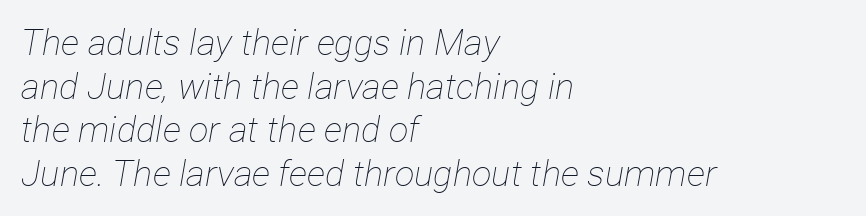
The image shows 36 px thin, condensed type, italic (leaning right); set left-aligned, line spacing 1.21x, normal letter spacing, not underlined; low stroke contrast and a medium x-height.
